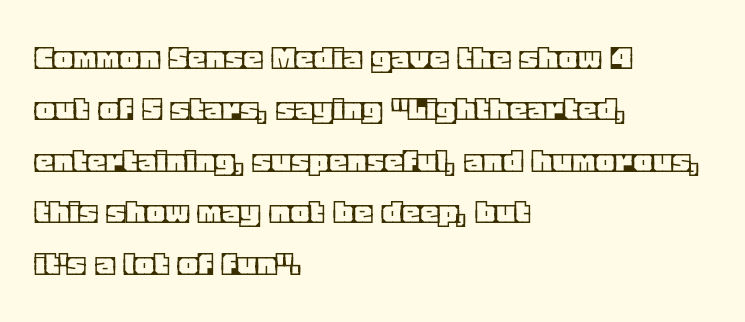
This sample has the flowing, uneven cadence of proportional lettering. Compared with typical body copy, the letter spacing here is the same. Line beginnings align vertically; line endings do not. When letters stand straight like this, we call the style roman or upright.
